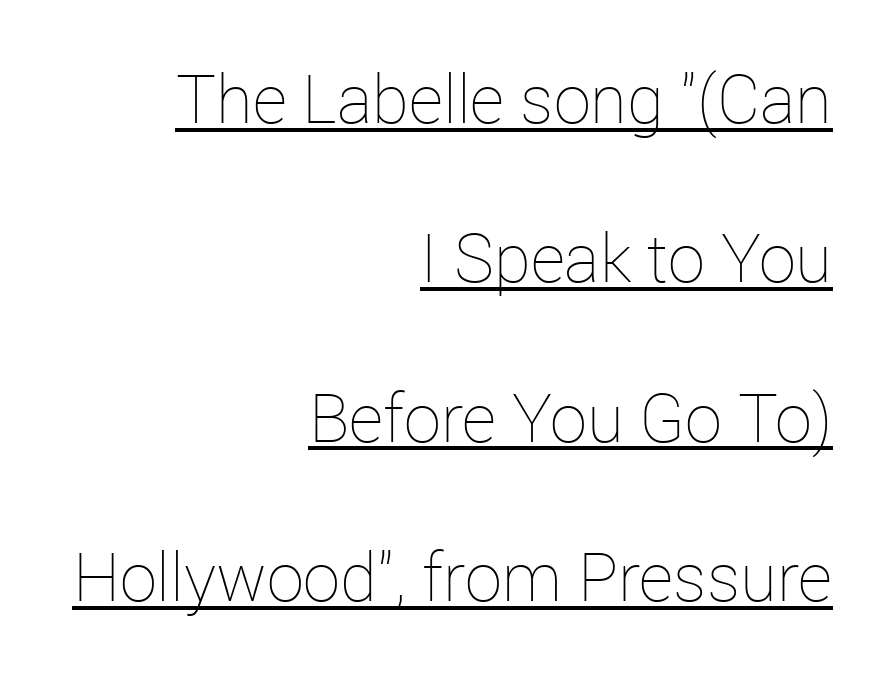
{"italic": "no", "bold": "no", "weight": "thin", "width": "normal", "stroke_contrast": "low", "x_height": "medium", "monospaced": "no", "underline": "yes", "align": "right", "line_spacing": "loose", "line_spacing_ratio": 2.38, "letter_spacing": "normal", "letter_spacing_em": 0.0, "glyph_px": 67}
